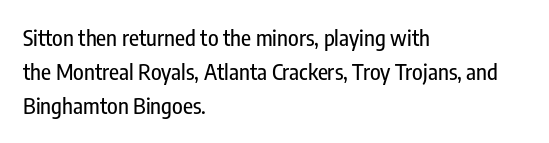
Q: Is the text italic (slanted)? A: No, it is upright.
Q: Is the text underlined? A: No.
Q: How is the paragraph aligned? A: Left-aligned.
Q: Is the spacing between letters normal or unusually wide? A: Normal.
Q: Is the spacing between lines tight, normal or loose? A: Normal.
